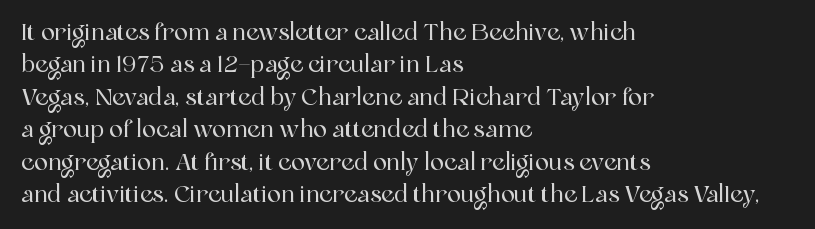
{"italic": "no", "underline": "no", "align": "left", "line_spacing": "normal", "line_spacing_ratio": 1.41, "letter_spacing": "normal", "letter_spacing_em": 0.0, "glyph_px": 23}
